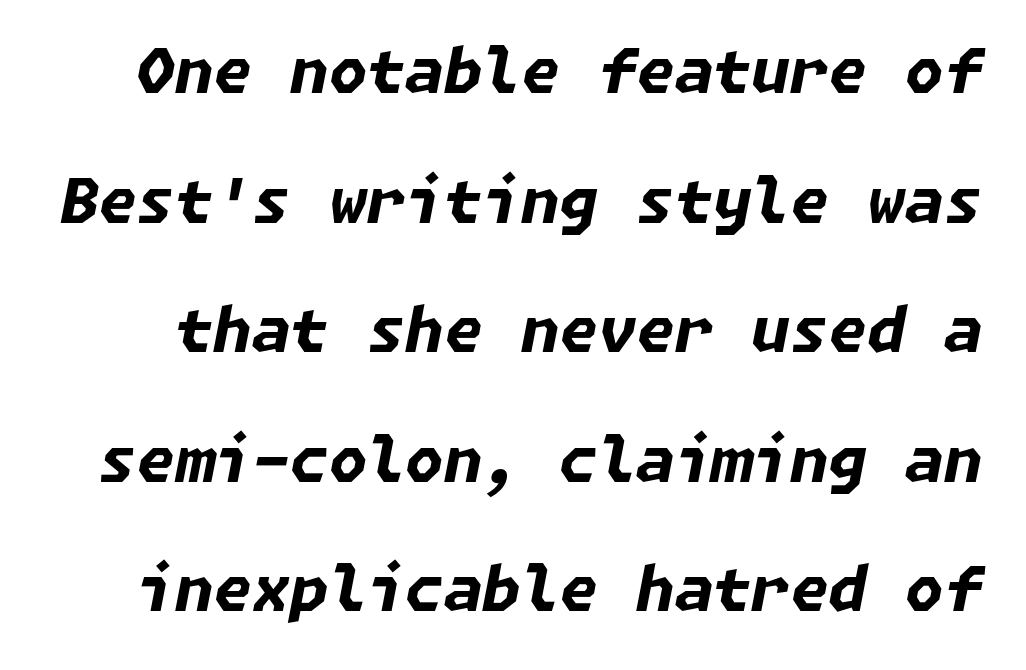
Designer's note — italics engaged. Is there much room between lines? Yes — plenty of vertical air separates them. Emphasis by weight is at full strength: bold. Is the letter spacing exaggerated? No — it looks like the ordinary default. Nobody drew a line under any word here.
